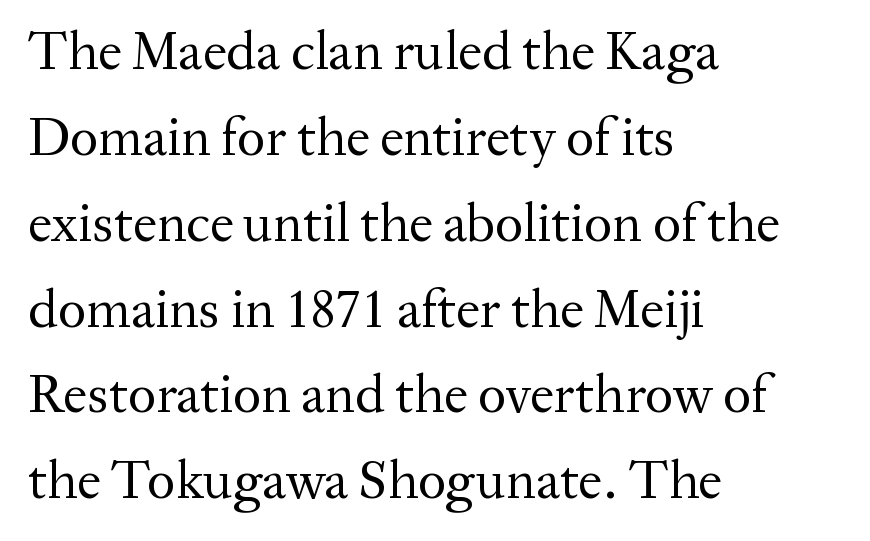
{"serif": "yes", "italic": "no", "bold": "no", "weight": "regular", "width": "normal", "stroke_contrast": "medium", "x_height": "medium", "monospaced": "no", "underline": "no", "align": "left", "line_spacing": "normal", "line_spacing_ratio": 1.59, "letter_spacing": "normal", "letter_spacing_em": 0.0, "glyph_px": 54}
